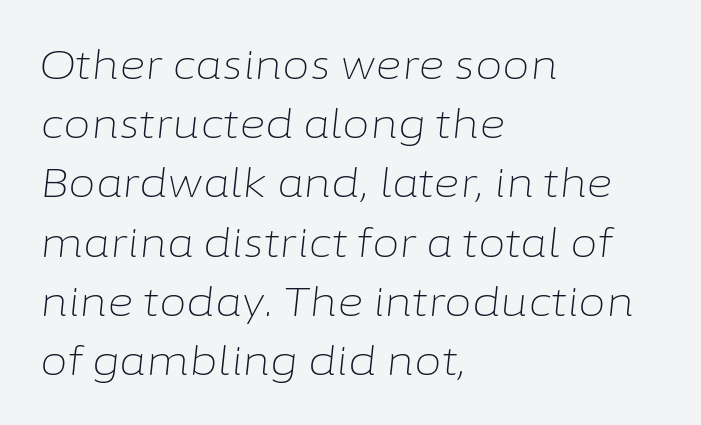
This is oblique type, the kind used for emphasis or titles. Typeset ragged right — the left edge is the straight one. The foot of each line stays bare and open. No extra ink here — the face is not bold.
